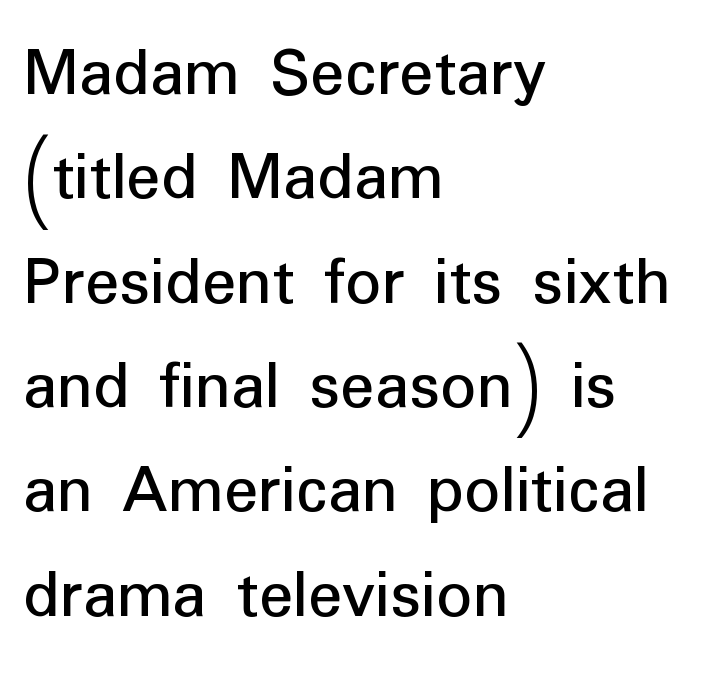
{"serif": "no", "italic": "no", "width": "normal", "stroke_contrast": "low", "x_height": "medium", "monospaced": "no", "underline": "no", "align": "left", "line_spacing": "normal", "line_spacing_ratio": 1.47, "letter_spacing": "normal", "letter_spacing_em": 0.0, "glyph_px": 71}
